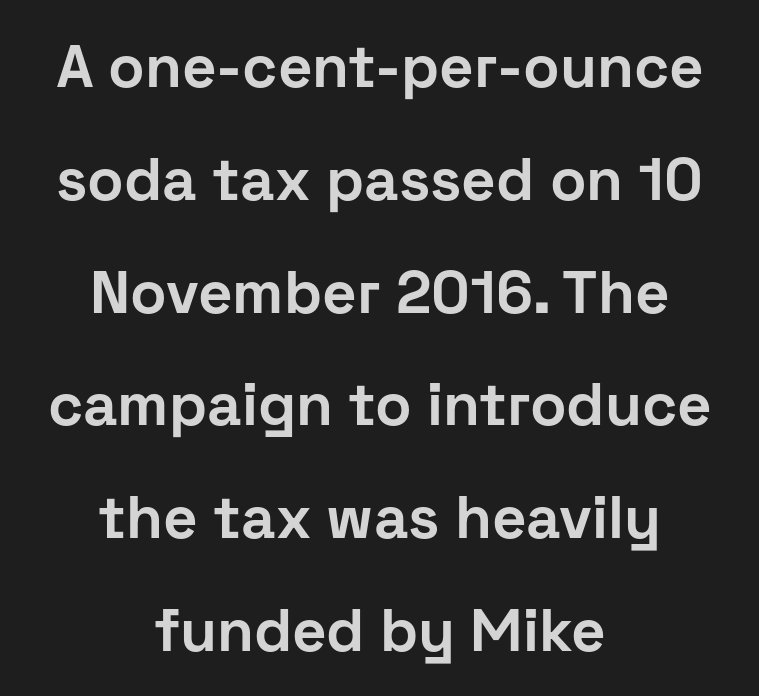
Weight: bold. Every row of glyphs is offset so its center matches the block's center. The type is set solid horizontally, with unmodified tracking. Do the characters align in a grid? No, the font is proportional. The font's upright variant was chosen for this text. The typeface chosen for these lines omits serifs.
